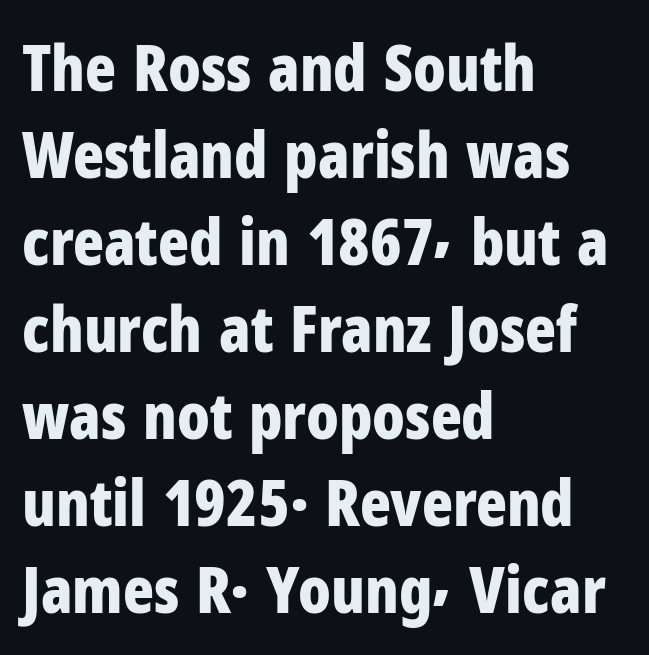
{"serif": "no", "italic": "no", "bold": "yes", "weight": "bold", "width": "condensed", "stroke_contrast": "low", "x_height": "medium", "monospaced": "no", "underline": "no", "align": "left", "line_spacing": "normal", "line_spacing_ratio": 1.36, "letter_spacing": "normal", "letter_spacing_em": 0.0, "glyph_px": 64}
